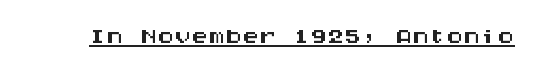
Is this a fixed-width face? Yes — each glyph sits in an identical cell. Letterform terminals end flat and unadorned throughout the passage. A roman cut, with each character standing at attention. Default kerning and tracking; the words read as compact shapes. Descenders here cross a horizontal rule under the line.
